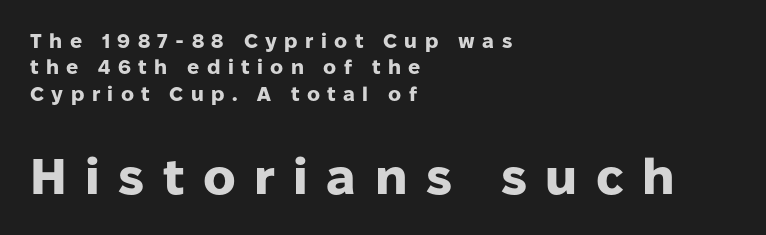
Q: Is the text bold? A: Yes.
Q: Is the text italic (slanted)? A: No, it is upright.
Q: Is the typeface a serif or a sans-serif typeface? A: Sans-serif.
Q: Is the text underlined? A: No.
Q: How is the paragraph aligned? A: Left-aligned.
Q: Is the spacing between letters normal or unusually wide? A: Unusually wide.
Q: Is the spacing between lines tight, normal or loose? A: Normal.
Q: Which block of text is set in a larger size, the first (top) or the second (bottom)? A: The second (bottom) one.
Q: Width (condensed, normal, or wide)? A: Normal.
Q: Stroke contrast? A: Low.
Q: x-height? A: Medium.
Q: Monospaced? A: No.
